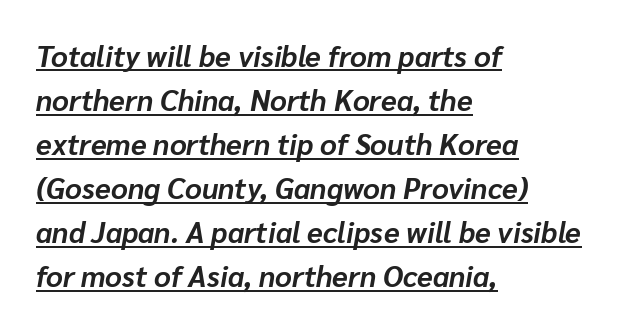
Emphasis-style slanted type is in use. In designer terms, the underline attribute is active on this setting. Strokes here are thick enough to call this a true bold. Proportional: the letters do not fall into vertical columns. Notice how descenders clear the ascenders below comfortably — that's standard leading. The rag falls on the right side of this text block.
